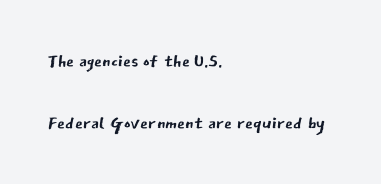
Descenders are the only things crossing below the line. The letterforms sit at book weight or below. Students, observe: this is what heavily led, spacious text looks like. Short note: letters normally spaced. Posture: straight, roman, zero tilt. Every row of glyphs begins at an identical x-position on the left.
